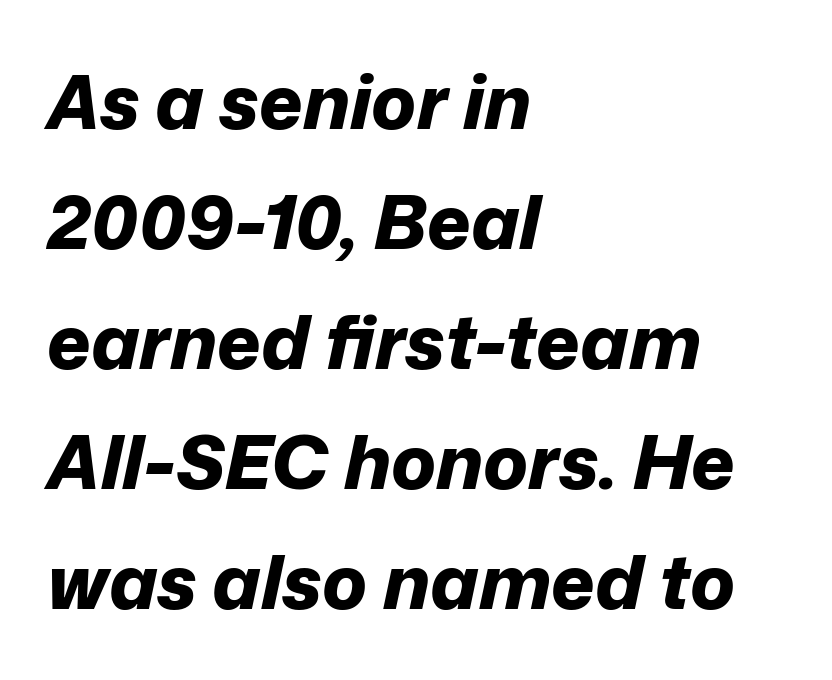
Each new line begins a customary step beneath the previous one. Descenders are the only things crossing below the line. This rendering leaves character spacing at its baseline value. Where is the straight margin? On the left. Character widths vary here, with narrow letters taking less room than wide ones.
